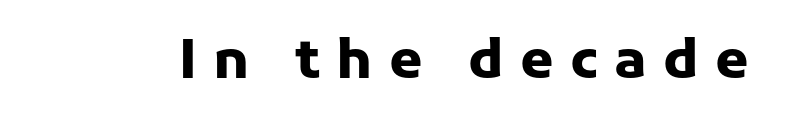
{"serif": "no", "italic": "no", "bold": "yes", "weight": "heavy", "width": "normal", "stroke_contrast": "low", "x_height": "medium", "monospaced": "no", "underline": "no", "letter_spacing": "wide", "letter_spacing_em": 0.3, "glyph_px": 54}
